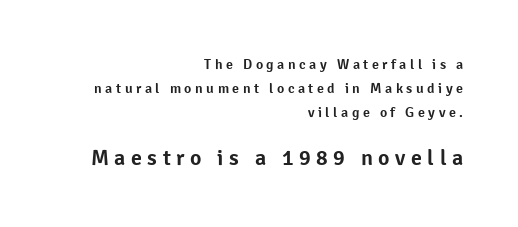
The image shows 22 px text type, upright; set right-aligned, normal line spacing (1.7x), unusually wide letter spacing (+0.25 em), not underlined; the second (bottom) block is 1.57x larger.
